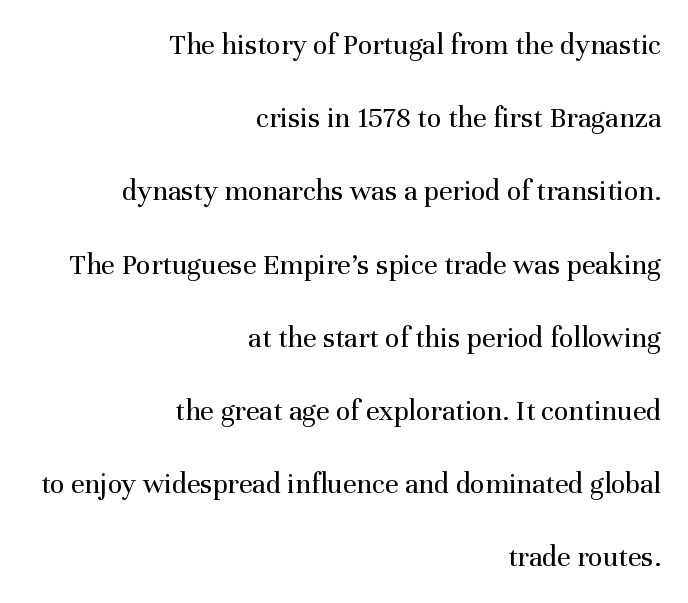
The text was rendered using a seriffed face with decorative stroke endings. The letterforms sit shoulder to shoulder at normal distance. Counters stay open thanks to moderate or lighter strokes. Quick note: not italic, upright.
